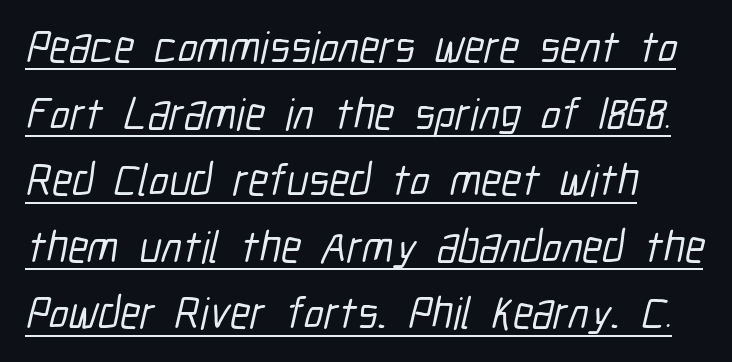
{"serif": "no", "width": "condensed", "stroke_contrast": "low", "x_height": "medium", "monospaced": "no", "underline": "yes", "align": "left", "line_spacing": "normal", "line_spacing_ratio": 1.48, "letter_spacing": "normal", "letter_spacing_em": 0.0, "glyph_px": 45}
